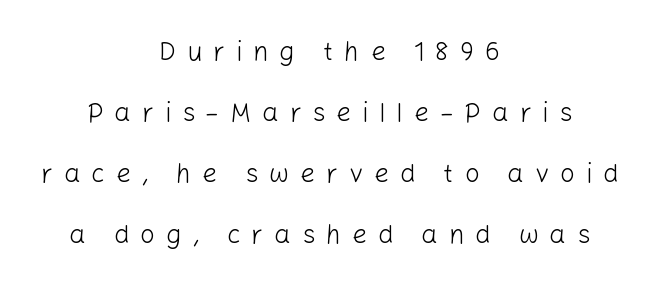
Q: Is the text bold? A: No.
Q: Is the text italic (slanted)? A: No, it is upright.
Q: Is the text underlined? A: No.
Q: How is the paragraph aligned? A: Centered.
Q: Is the spacing between letters normal or unusually wide? A: Unusually wide.
Q: Is the spacing between lines tight, normal or loose? A: Loose.
